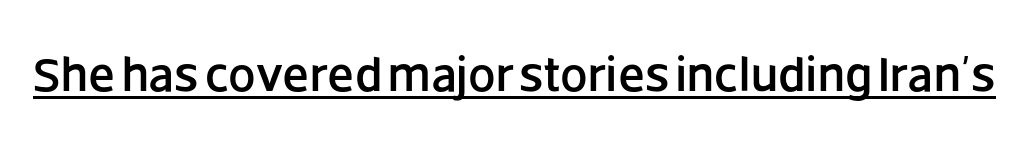
The image shows 49 px sans-serif type, upright; set normal letter spacing, underlined; low stroke contrast and a large x-height.
